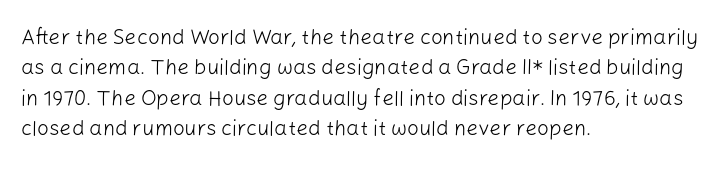
{"italic": "no", "bold": "no", "underline": "no", "align": "left", "line_spacing": "normal", "line_spacing_ratio": 1.45, "letter_spacing": "normal", "letter_spacing_em": 0.0, "glyph_px": 21}
